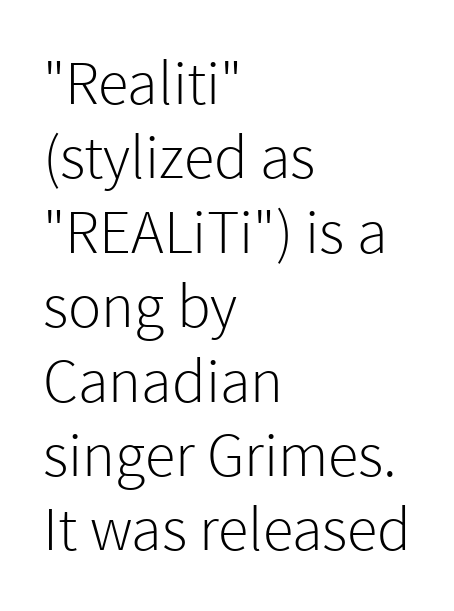
{"serif": "no", "italic": "no", "bold": "no", "weight": "light", "width": "normal", "x_height": "medium", "monospaced": "no", "underline": "no", "align": "left", "line_spacing_ratio": 1.2, "letter_spacing": "normal", "letter_spacing_em": 0.0, "glyph_px": 62}
